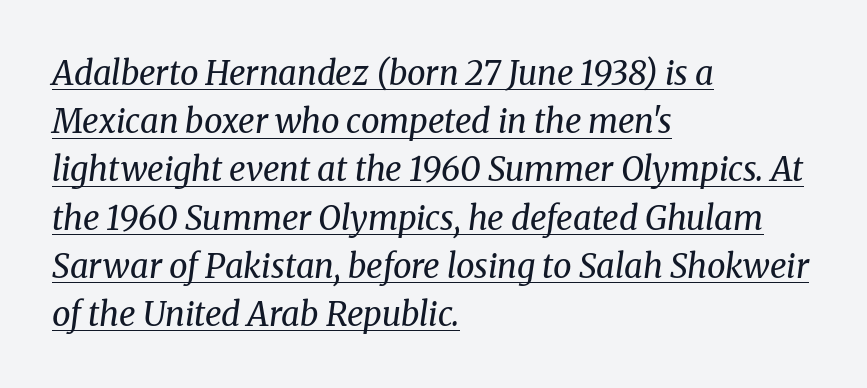
Q: Is the text bold? A: No.
Q: Is the text italic (slanted)? A: Yes, it leans right by about 8 degrees.
Q: Is the typeface a serif or a sans-serif typeface? A: Serif.
Q: Is the text underlined? A: Yes.
Q: How is the paragraph aligned? A: Left-aligned.
Q: Is the spacing between letters normal or unusually wide? A: Normal.
Q: Is the spacing between lines tight, normal or loose? A: Normal.
Q: Width (condensed, normal, or wide)? A: Normal.
Q: Stroke contrast? A: Medium.
Q: x-height? A: Medium.
Q: Monospaced? A: No.
